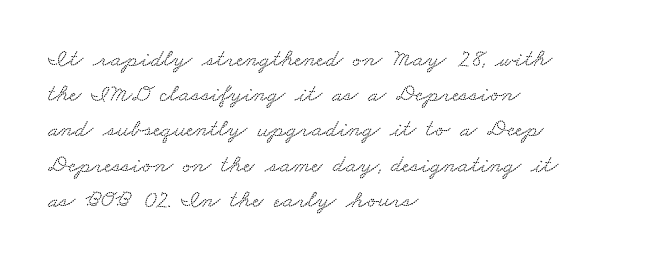
{"underline": "no", "align": "left", "line_spacing": "normal", "line_spacing_ratio": 1.41, "letter_spacing": "normal", "letter_spacing_em": 0.0, "glyph_px": 25}
